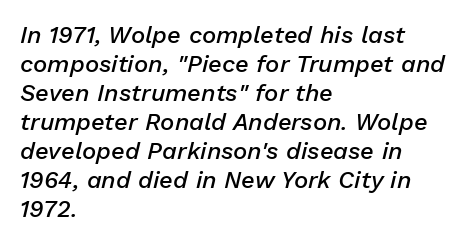
The image shows 24 px text type, italic (leaning right); set left-aligned, line spacing 1.21x, normal letter spacing, not underlined.
